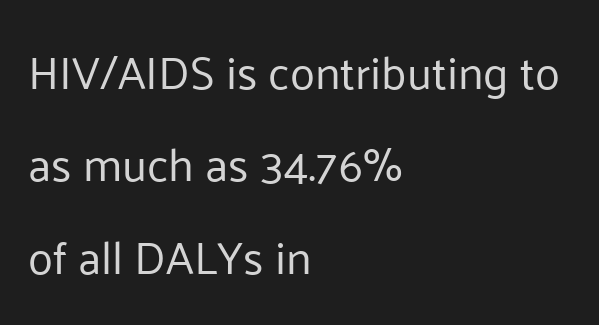
{"serif": "no", "italic": "no", "bold": "no", "weight": "regular", "width": "normal", "stroke_contrast": "low", "x_height": "medium", "monospaced": "no", "underline": "no", "align": "left", "line_spacing": "loose", "line_spacing_ratio": 2.01, "letter_spacing": "normal", "letter_spacing_em": 0.0, "glyph_px": 46}
